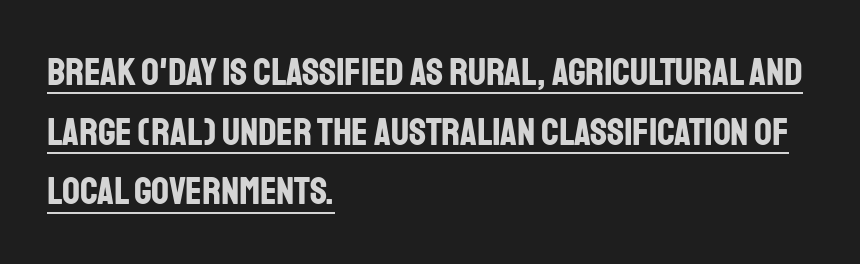
Q: Is the text bold? A: Yes.
Q: Is the text italic (slanted)? A: No, it is upright.
Q: Is the typeface a serif or a sans-serif typeface? A: Sans-serif.
Q: Is the text underlined? A: Yes.
Q: How is the paragraph aligned? A: Left-aligned.
Q: Is the spacing between letters normal or unusually wide? A: Normal.
Q: Is the spacing between lines tight, normal or loose? A: Normal.
Q: Width (condensed, normal, or wide)? A: Condensed.
Q: Stroke contrast? A: Low.
Q: x-height? A: Large.
Q: Monospaced? A: No.
